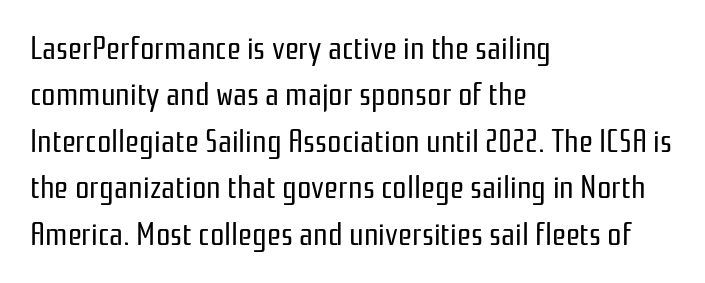
{"serif": "no", "italic": "no", "bold": "no", "weight": "regular", "width": "condensed", "stroke_contrast": "low", "x_height": "medium", "monospaced": "no", "underline": "no", "align": "left", "line_spacing": "normal", "line_spacing_ratio": 1.45, "letter_spacing": "normal", "letter_spacing_em": 0.0, "glyph_px": 32}
